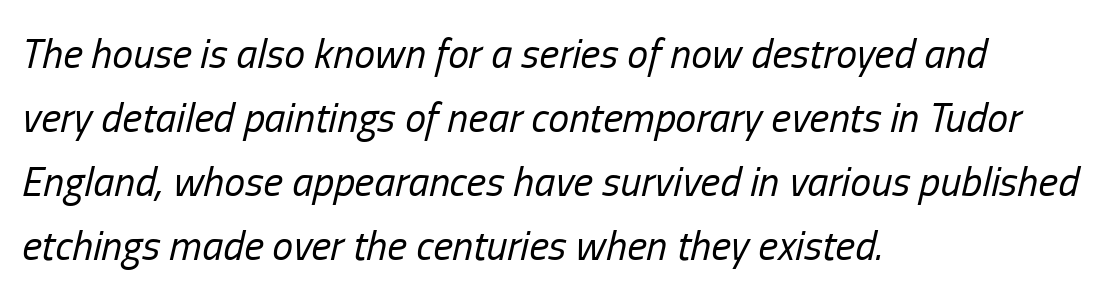
{"italic": "yes", "lean": "right", "slant_degrees": 13, "bold": "no", "weight": "regular", "width": "condensed", "stroke_contrast": "low", "x_height": "medium", "monospaced": "no", "underline": "no", "align": "left", "line_spacing": "normal", "line_spacing_ratio": 1.52, "letter_spacing": "normal", "letter_spacing_em": 0.0, "glyph_px": 42}
